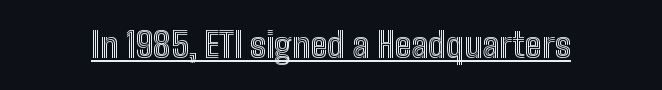
{"italic": "no", "width": "condensed", "x_height": "medium", "monospaced": "no", "underline": "yes", "letter_spacing": "normal", "letter_spacing_em": 0.0, "glyph_px": 34}
